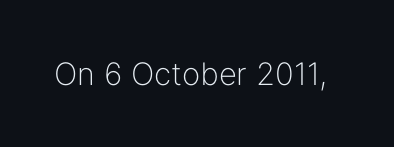
The image shows 31 px light sans-serif type, upright; set normal letter spacing, not underlined; low stroke contrast and a medium x-height.
